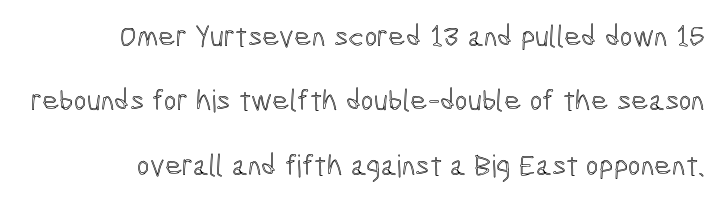
The image shows 30 px condensed type, upright; set loose line spacing (2.15x), normal letter spacing, not underlined; a medium x-height.
